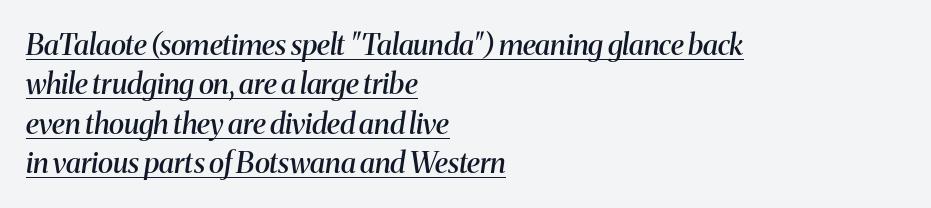
Q: Is the text bold? A: Semi-bold.
Q: Is the text italic (slanted)? A: Yes, it leans right by about 8 degrees.
Q: Is the typeface a serif or a sans-serif typeface? A: Serif.
Q: Is the text underlined? A: Yes.
Q: How is the paragraph aligned? A: Left-aligned.
Q: Is the spacing between letters normal or unusually wide? A: Normal.
Q: Is the spacing between lines tight, normal or loose? A: Normal.
Q: Width (condensed, normal, or wide)? A: Normal.
Q: Stroke contrast? A: Medium.
Q: x-height? A: Medium.
Q: Monospaced? A: No.
